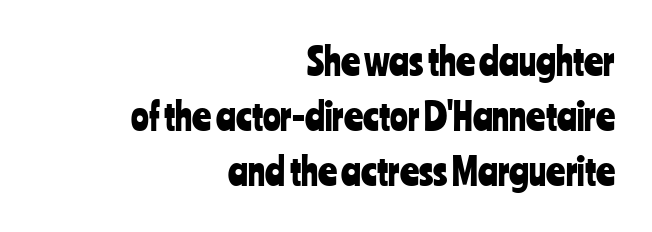
{"serif": "no", "italic": "no", "width": "condensed", "stroke_contrast": "low", "x_height": "medium", "monospaced": "no", "underline": "no", "align": "right", "line_spacing": "normal", "line_spacing_ratio": 1.49, "letter_spacing": "normal", "letter_spacing_em": 0.0, "glyph_px": 37}
